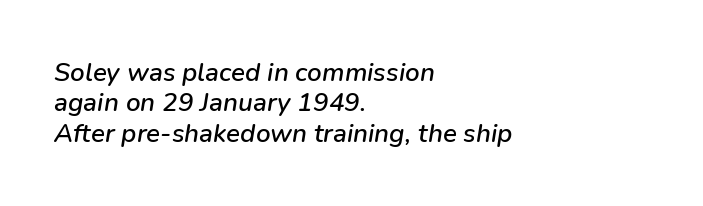
The image shows 26 px text type, italic (leaning right); set left-aligned, line spacing 1.17x, normal letter spacing, not underlined.
